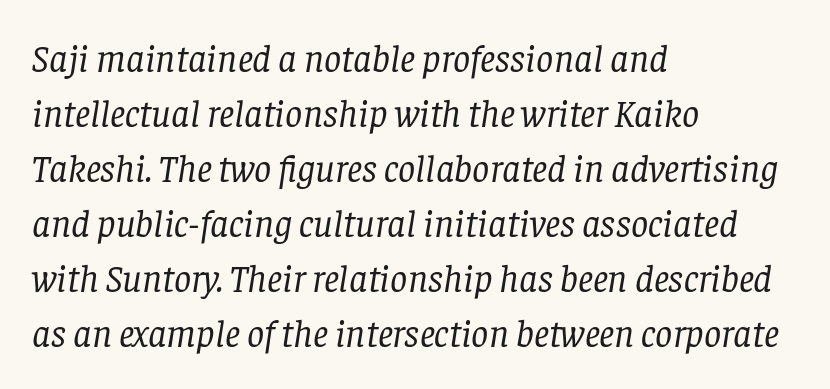
The image shows 38 px regular-weight serif type, italic (leaning right); set left-aligned, normal line spacing (1.45x), normal letter spacing, not underlined; low stroke contrast and a large x-height.
